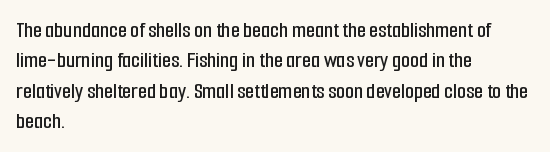
Q: Is the text italic (slanted)? A: No, it is upright.
Q: Is the text underlined? A: No.
Q: How is the paragraph aligned? A: Left-aligned.
Q: Is the spacing between letters normal or unusually wide? A: Normal.
Q: Is the spacing between lines tight, normal or loose? A: Normal.
